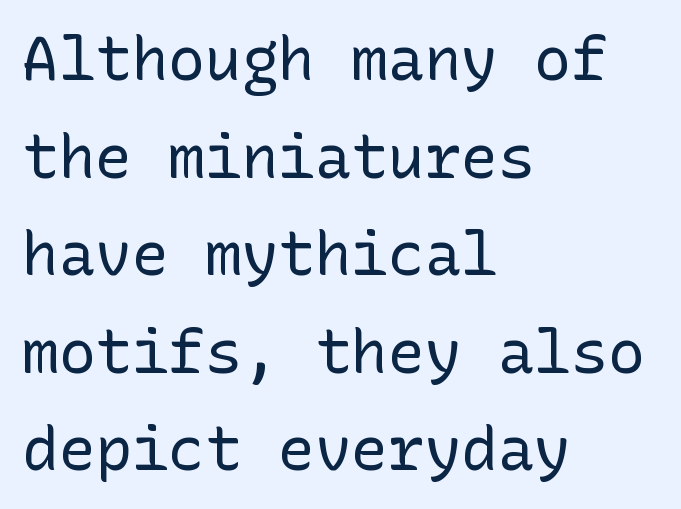
Q: Is the text bold? A: No.
Q: Is the text italic (slanted)? A: No, it is upright.
Q: Is the typeface a serif or a sans-serif typeface? A: Sans-serif.
Q: Is the text underlined? A: No.
Q: How is the paragraph aligned? A: Left-aligned.
Q: Is the spacing between letters normal or unusually wide? A: Normal.
Q: Is the spacing between lines tight, normal or loose? A: Normal.
Q: Width (condensed, normal, or wide)? A: Normal.
Q: Stroke contrast? A: Low.
Q: x-height? A: Medium.
